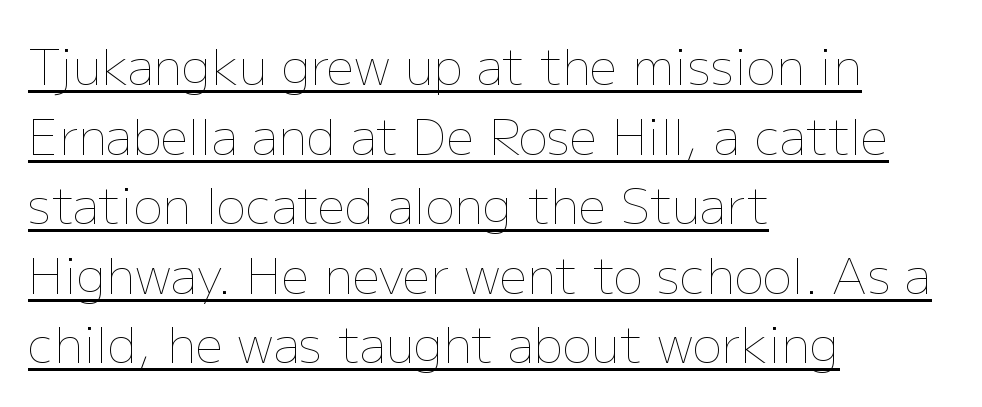
The image shows 49 px thin type, upright; set left-aligned, normal line spacing (1.42x), normal letter spacing, underlined; low stroke contrast and a medium x-height.
